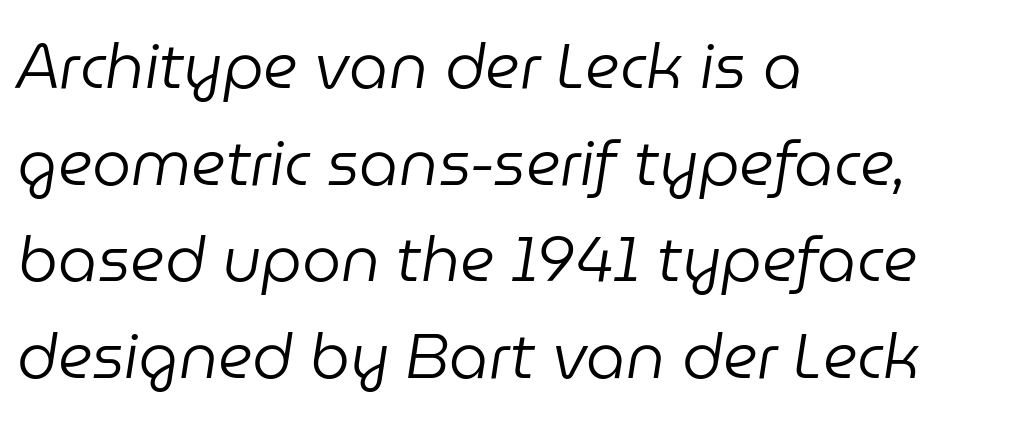
{"italic": "yes", "lean": "right", "slant_degrees": 9, "bold": "no", "weight": "regular", "width": "normal", "stroke_contrast": "low", "x_height": "medium", "monospaced": "no", "underline": "no", "align": "left", "line_spacing": "normal", "line_spacing_ratio": 1.56, "letter_spacing": "normal", "letter_spacing_em": 0.0, "glyph_px": 62}
